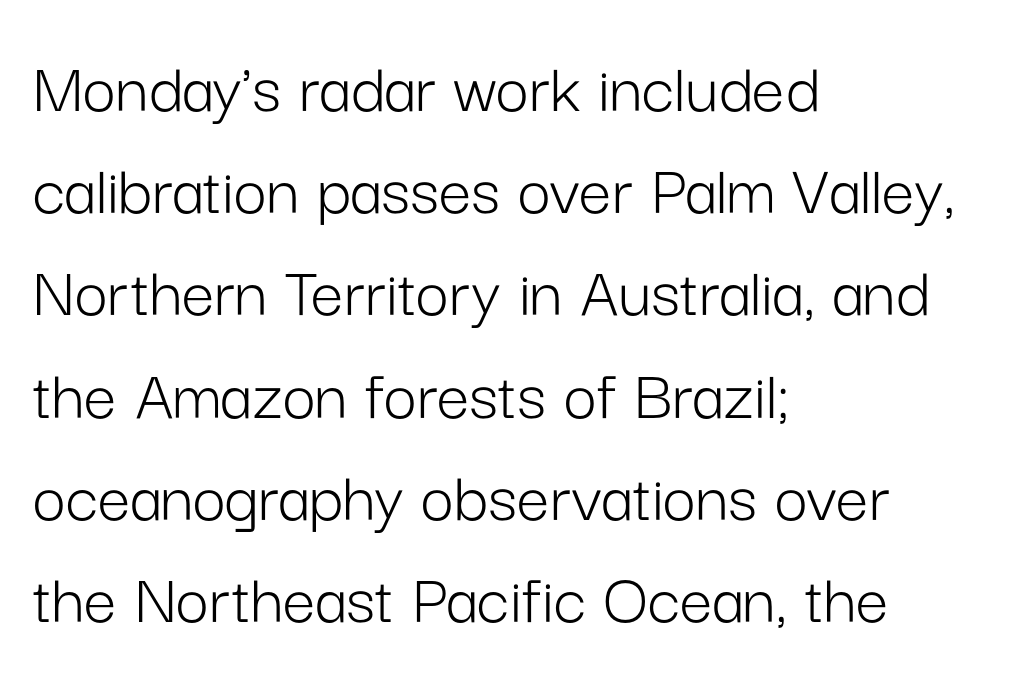
{"serif": "no", "italic": "no", "bold": "no", "weight": "light", "width": "normal", "stroke_contrast": "low", "x_height": "medium", "monospaced": "no", "underline": "no", "align": "left", "line_spacing": "normal", "line_spacing_ratio": 1.4, "letter_spacing": "normal", "letter_spacing_em": 0.0, "glyph_px": 73}
